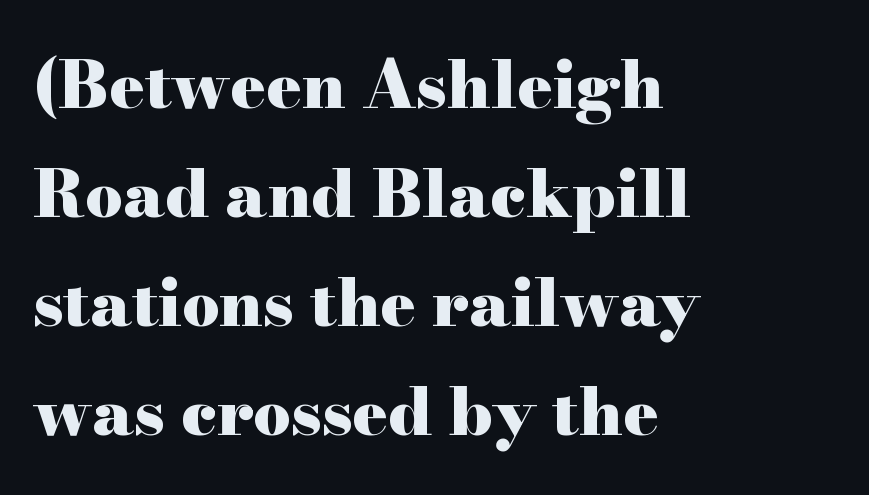
Does the lettering tilt? It doesn't — this is upright. These lines keep a tight, regular rhythm from letter to letter. Spacing verdict: proportional, widths tailored to each character. Rows of type keep a routine distance in the vertical direction. A bare baseline throughout the passage.
